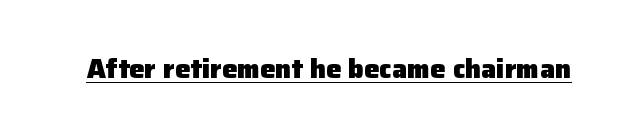
Q: Is the text bold? A: Yes.
Q: Is the text italic (slanted)? A: No, it is upright.
Q: Is the text underlined? A: Yes.
Q: Is the spacing between letters normal or unusually wide? A: Normal.
